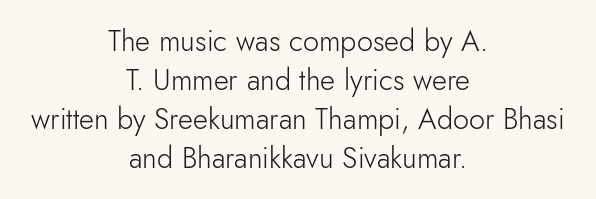
Honestly, the letter spacing is just normal — you wouldn't notice it. Heft: none added — not bold. The glyphs in this specimen are sans serif. No word sits above an underline.
